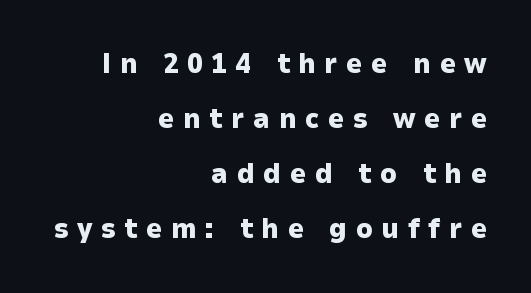
The image shows 28 px heavy sans-serif type, upright; set right-aligned, loose line spacing (1.97x), unusually wide letter spacing (+0.31 em), not underlined; low stroke contrast and a medium x-height.
